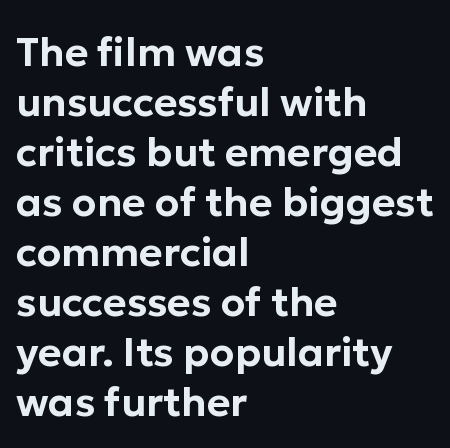
Nope, not italic — everything's standing straight. Where is the straight margin? On the left. Varying glyph widths throughout — classic text-font behaviour. A sans-serif font was chosen for this passage. Baseline-to-baseline distance is the conventional proportion of letter height.
